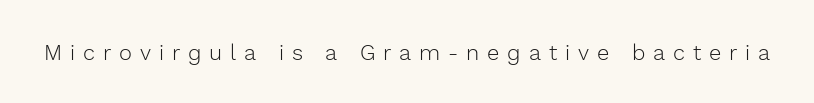
{"italic": "no", "bold": "no", "underline": "no", "letter_spacing": "wide", "letter_spacing_em": 0.36, "glyph_px": 22}
